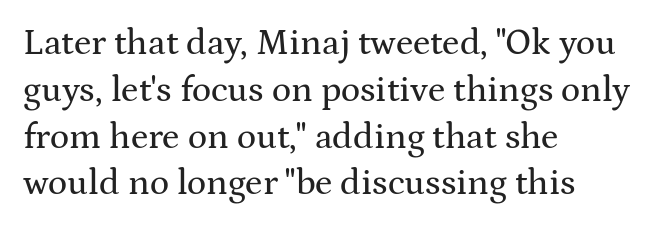
{"serif": "yes", "italic": "no", "width": "wide", "stroke_contrast": "medium", "x_height": "medium", "monospaced": "no", "underline": "no", "align": "left", "line_spacing": "normal", "line_spacing_ratio": 1.3, "letter_spacing": "normal", "letter_spacing_em": 0.0, "glyph_px": 36}
